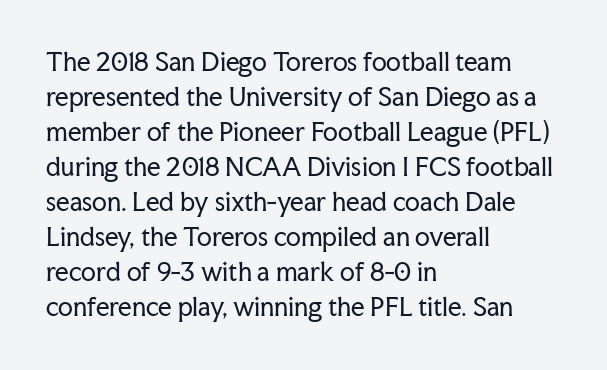
Q: Is the text bold? A: No.
Q: Is the text italic (slanted)? A: No, it is upright.
Q: Is the text underlined? A: No.
Q: How is the paragraph aligned? A: Left-aligned.
Q: Is the spacing between letters normal or unusually wide? A: Normal.
Q: Is the spacing between lines tight, normal or loose? A: Normal.
